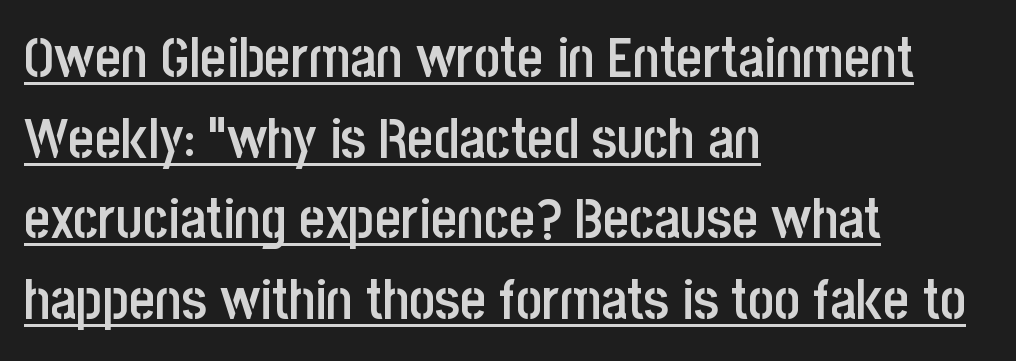
The image shows 56 px semibold, condensed sans-serif type, upright; set left-aligned, normal line spacing (1.44x), normal letter spacing, underlined; low stroke contrast and a large x-height.
